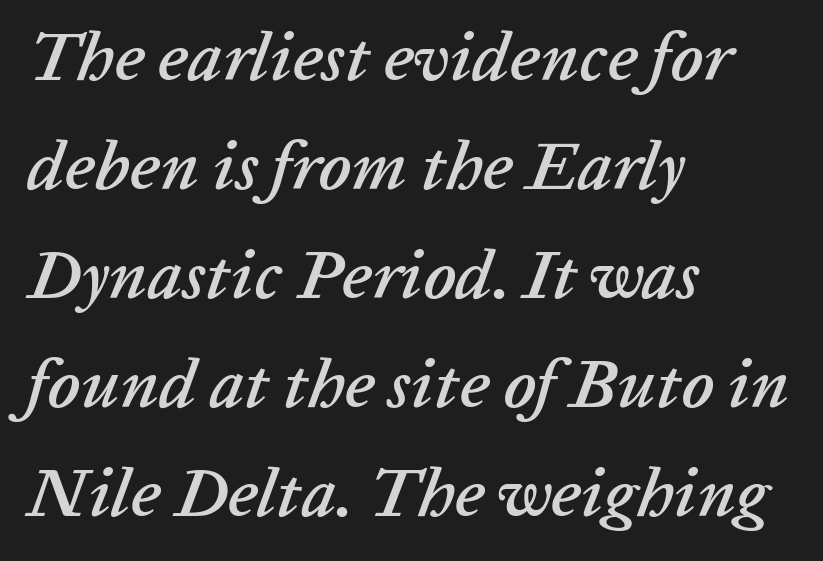
Q: Is the text italic (slanted)? A: Yes, it leans right by about 20 degrees.
Q: Is the text underlined? A: No.
Q: How is the paragraph aligned? A: Left-aligned.
Q: Is the spacing between letters normal or unusually wide? A: Normal.
Q: Is the spacing between lines tight, normal or loose? A: Normal.
Q: Width (condensed, normal, or wide)? A: Normal.
Q: Stroke contrast? A: Low.
Q: x-height? A: Medium.
Q: Monospaced? A: No.
